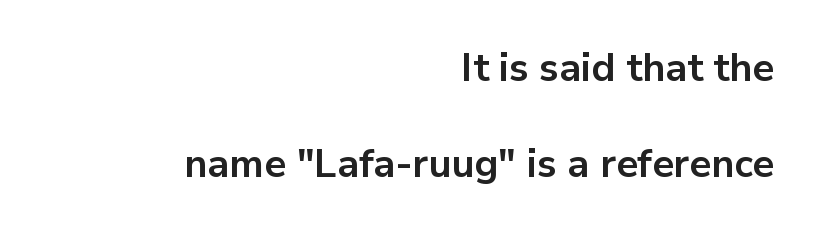
Q: Is the text bold? A: Yes.
Q: Is the text italic (slanted)? A: No, it is upright.
Q: Is the typeface a serif or a sans-serif typeface? A: Sans-serif.
Q: Is the text underlined? A: No.
Q: How is the paragraph aligned? A: Right-aligned.
Q: Is the spacing between letters normal or unusually wide? A: Normal.
Q: Is the spacing between lines tight, normal or loose? A: Loose.
Q: Width (condensed, normal, or wide)? A: Normal.
Q: Stroke contrast? A: Low.
Q: x-height? A: Medium.
Q: Monospaced? A: No.
